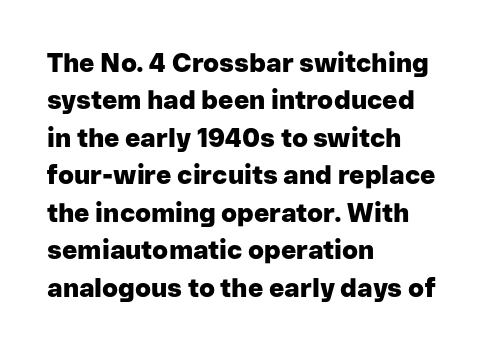
{"italic": "no", "bold": "yes", "underline": "no", "align": "left", "line_spacing": "normal", "line_spacing_ratio": 1.44, "letter_spacing": "normal", "letter_spacing_em": 0.0, "glyph_px": 26}
